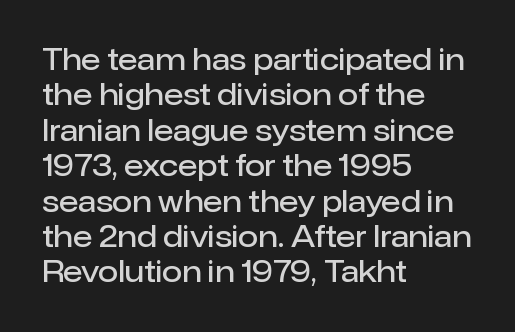
Q: Is the text bold? A: Semi-bold.
Q: Is the text italic (slanted)? A: No, it is upright.
Q: Is the typeface a serif or a sans-serif typeface? A: Sans-serif.
Q: Is the text underlined? A: No.
Q: How is the paragraph aligned? A: Left-aligned.
Q: Is the spacing between letters normal or unusually wide? A: Normal.
Q: Width (condensed, normal, or wide)? A: Normal.
Q: Stroke contrast? A: Low.
Q: x-height? A: Medium.
Q: Monospaced? A: No.
